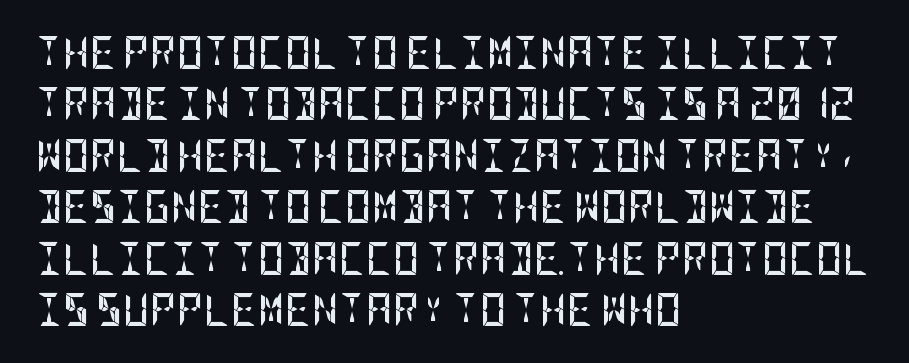
{"serif": "no", "italic": "no", "bold": "yes", "weight": "semibold", "width": "condensed", "stroke_contrast": "low", "x_height": "large", "underline": "no", "align": "left", "line_spacing": "normal", "line_spacing_ratio": 1.56, "letter_spacing": "normal", "letter_spacing_em": 0.0, "glyph_px": 33}
